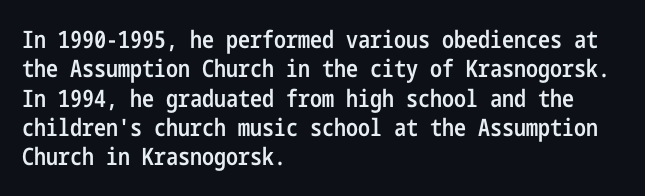
This rendering leaves character spacing at its baseline value. The gap between lines stays unmarked. Characters remain perfectly vertical along every line. The compositor pushed each line to the left boundary.
